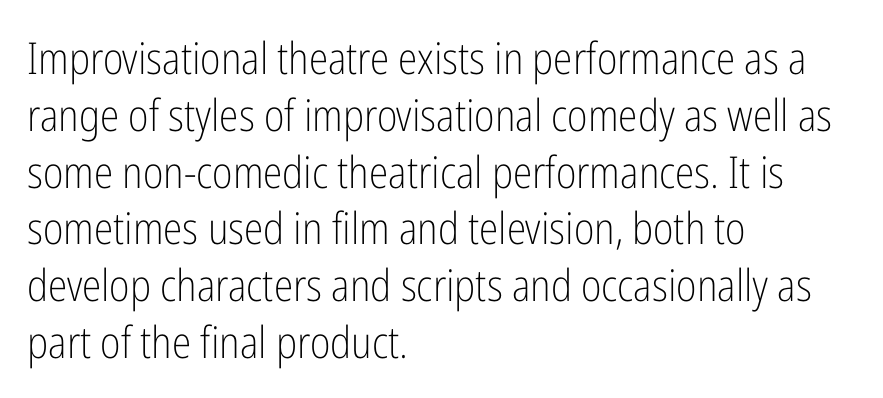
Q: Is the text bold? A: No.
Q: Is the text italic (slanted)? A: No, it is upright.
Q: Is the typeface a serif or a sans-serif typeface? A: Sans-serif.
Q: Is the text underlined? A: No.
Q: How is the paragraph aligned? A: Left-aligned.
Q: Is the spacing between letters normal or unusually wide? A: Normal.
Q: Is the spacing between lines tight, normal or loose? A: Normal.
Q: Width (condensed, normal, or wide)? A: Condensed.
Q: Stroke contrast? A: Low.
Q: x-height? A: Medium.
Q: Monospaced? A: No.
